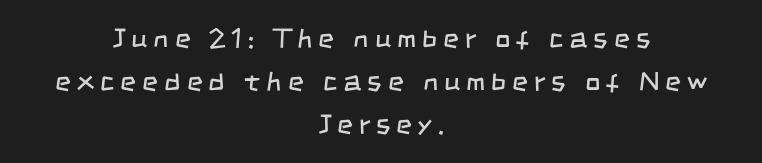
Q: Is the text bold? A: No.
Q: Is the text underlined? A: No.
Q: How is the paragraph aligned? A: Centered.
Q: Is the spacing between letters normal or unusually wide? A: Unusually wide.
Q: Is the spacing between lines tight, normal or loose? A: Normal.
